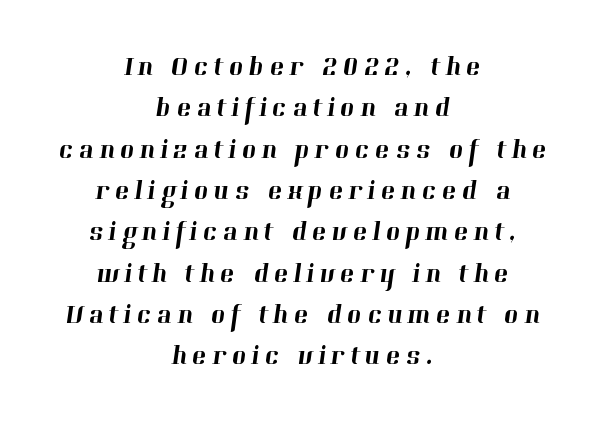
{"underline": "no", "align": "center", "line_spacing": "normal", "line_spacing_ratio": 1.53, "letter_spacing": "wide", "letter_spacing_em": 0.2, "glyph_px": 27}
